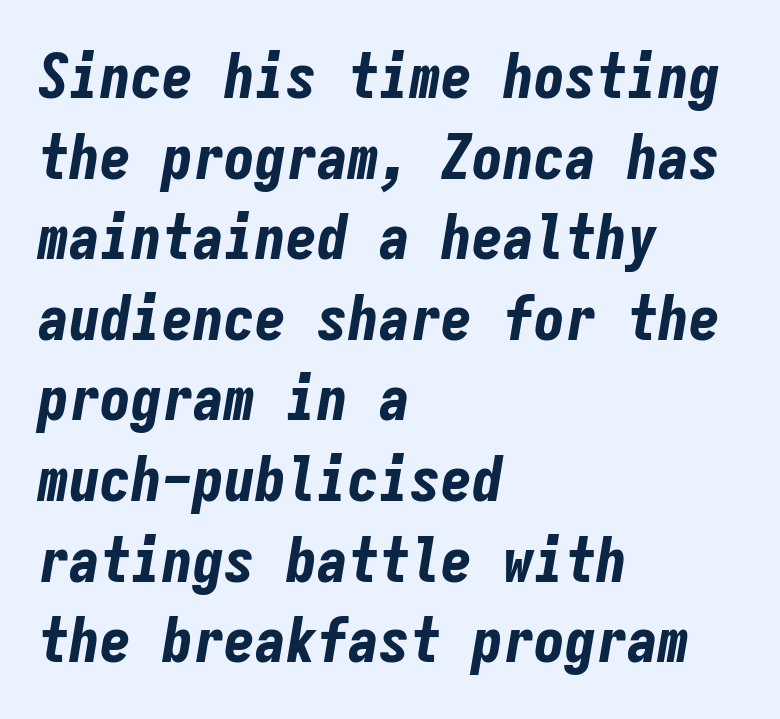
{"italic": "yes", "lean": "right", "slant_degrees": 9, "bold": "yes", "weight": "bold", "width": "condensed", "stroke_contrast": "low", "x_height": "medium", "monospaced": "yes", "underline": "no", "align": "left", "line_spacing": "normal", "line_spacing_ratio": 1.3, "letter_spacing": "normal", "letter_spacing_em": 0.0, "glyph_px": 62}
